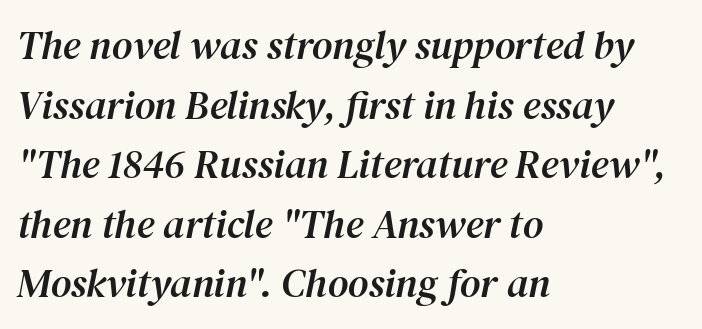
{"serif": "yes", "italic": "yes", "lean": "right", "slant_degrees": 12, "width": "normal", "stroke_contrast": "medium", "x_height": "medium", "monospaced": "no", "underline": "no", "align": "left", "line_spacing": "normal", "line_spacing_ratio": 1.49, "letter_spacing": "normal", "letter_spacing_em": 0.0, "glyph_px": 40}
